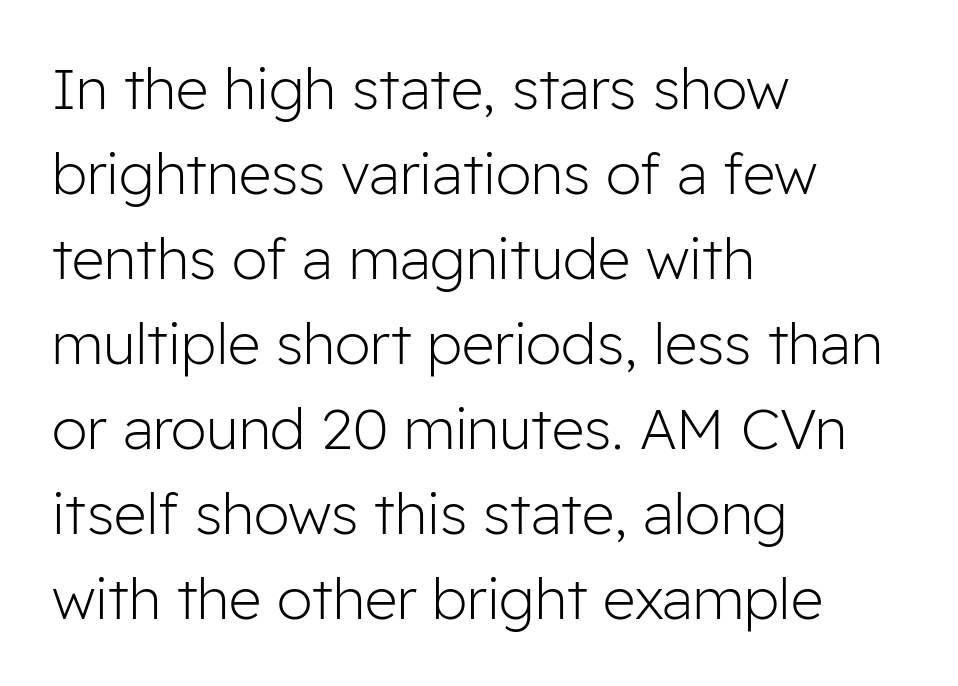
The letters stand straight up with perfectly vertical stems. Line beginnings align vertically; line endings do not. The face used here is proportionally spaced, like ordinary book or web type. Characters follow at the spacing the type designer built in. The vertical gap from one line to the next is medium. Is this a heavy cut? Hardly; it is regular or lighter.
